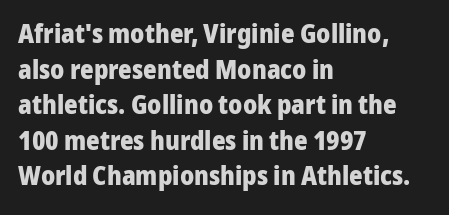
The image shows 26 px bold type, upright; set left-aligned, normal line spacing (1.37x), normal letter spacing, not underlined.
